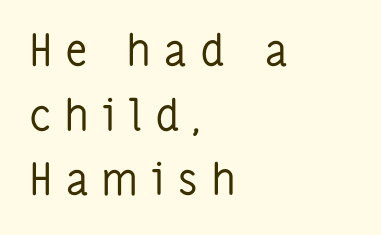
{"serif": "no", "italic": "no", "bold": "no", "weight": "regular", "width": "condensed", "stroke_contrast": "low", "x_height": "medium", "monospaced": "no", "underline": "no", "align": "left", "line_spacing": "normal", "line_spacing_ratio": 1.47, "letter_spacing": "wide", "letter_spacing_em": 0.32, "glyph_px": 44}
